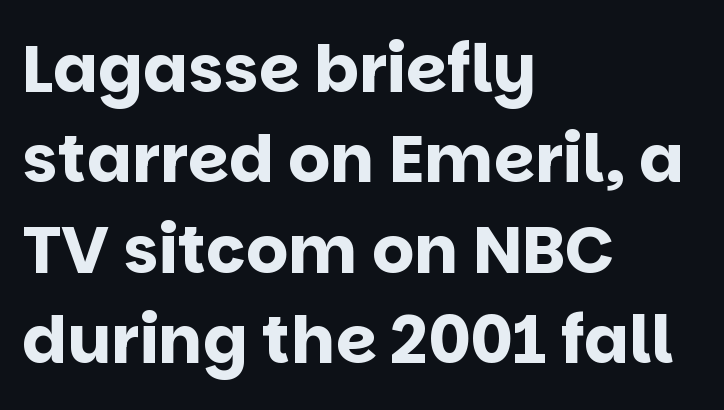
Q: Is the text bold? A: Yes.
Q: Is the text italic (slanted)? A: No, it is upright.
Q: Is the typeface a serif or a sans-serif typeface? A: Sans-serif.
Q: Is the text underlined? A: No.
Q: How is the paragraph aligned? A: Left-aligned.
Q: Is the spacing between letters normal or unusually wide? A: Normal.
Q: Is the spacing between lines tight, normal or loose? A: Normal.
Q: Width (condensed, normal, or wide)? A: Normal.
Q: Stroke contrast? A: Low.
Q: x-height? A: Large.
Q: Monospaced? A: No.
